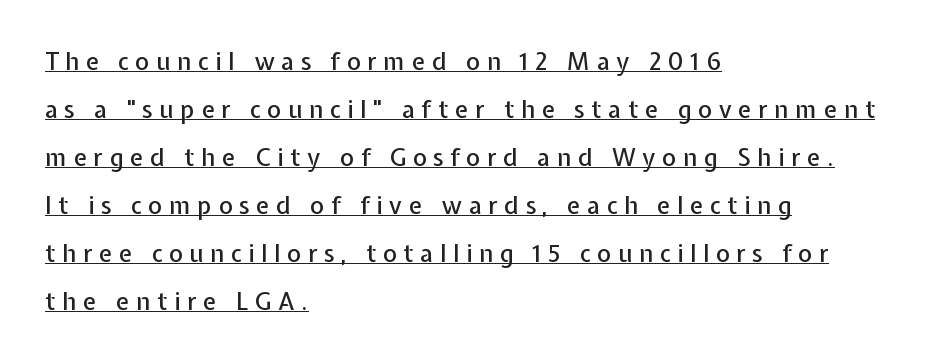
The image shows 24 px text type, upright; set left-aligned, loose line spacing (2.0x), unusually wide letter spacing (+0.28 em), underlined.
